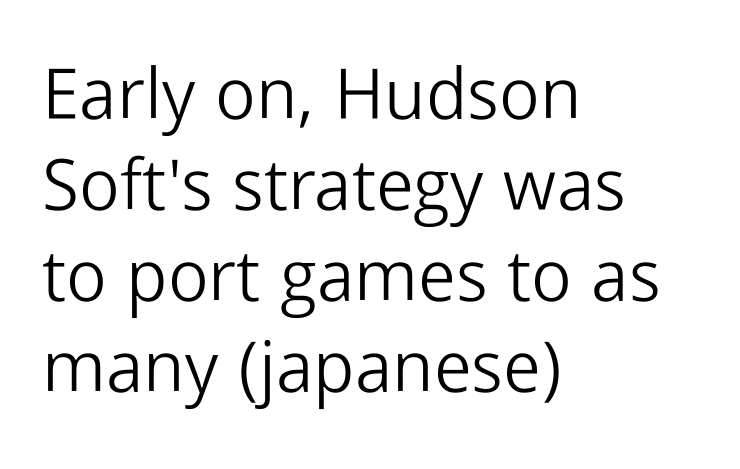
The image shows 71 px light sans-serif type, upright; set left-aligned, normal line spacing (1.28x), normal letter spacing, not underlined; low stroke contrast and a medium x-height.
